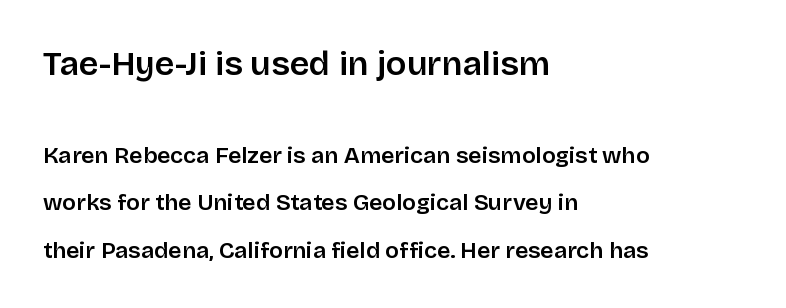
The image shows 34 px semibold sans-serif type, upright; set left-aligned, loose line spacing (2.07x), normal letter spacing, not underlined; the first (top) block is 1.48x larger; low stroke contrast and a large x-height.
